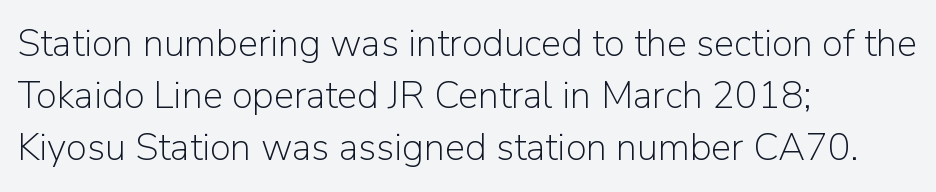
{"serif": "no", "italic": "no", "bold": "no", "weight": "light", "width": "normal", "stroke_contrast": "low", "x_height": "medium", "monospaced": "no", "underline": "no", "align": "left", "line_spacing": "normal", "line_spacing_ratio": 1.37, "letter_spacing": "normal", "letter_spacing_em": 0.0, "glyph_px": 38}
